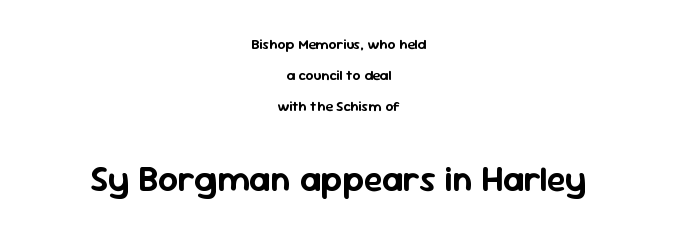
The space beneath each line is pristine and unruled. Note the varied advance widths — an 'i' is clearly narrower than an 'm'. Between these two stacked blocks, the lower one wins on size. The letters carry no serifs — their stems end cleanly without finishing strokes.
